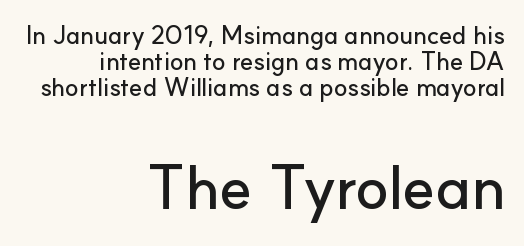
Q: Is the text italic (slanted)? A: No, it is upright.
Q: Is the typeface a serif or a sans-serif typeface? A: Sans-serif.
Q: Is the text underlined? A: No.
Q: How is the paragraph aligned? A: Right-aligned.
Q: Is the spacing between letters normal or unusually wide? A: Normal.
Q: Is the spacing between lines tight, normal or loose? A: Tight.
Q: Which block of text is set in a larger size, the first (top) or the second (bottom)? A: The second (bottom) one.
Q: Width (condensed, normal, or wide)? A: Normal.
Q: Stroke contrast? A: Low.
Q: x-height? A: Small.
Q: Monospaced? A: No.
